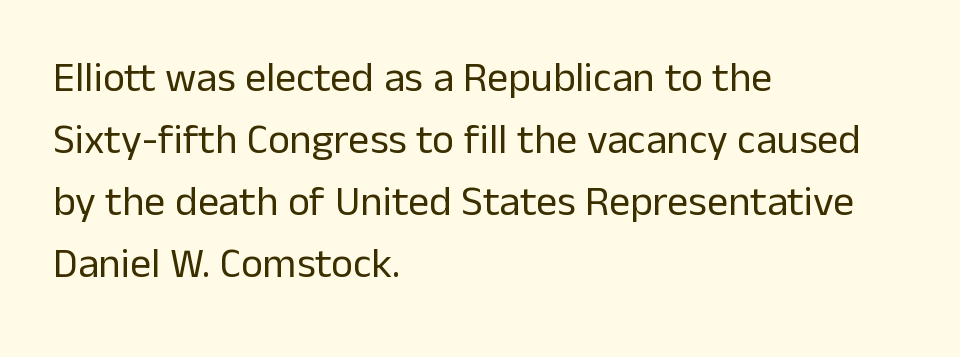
Q: Is the text bold? A: No.
Q: Is the text italic (slanted)? A: No, it is upright.
Q: Is the typeface a serif or a sans-serif typeface? A: Sans-serif.
Q: Is the text underlined? A: No.
Q: How is the paragraph aligned? A: Left-aligned.
Q: Is the spacing between letters normal or unusually wide? A: Normal.
Q: Is the spacing between lines tight, normal or loose? A: Normal.
Q: Width (condensed, normal, or wide)? A: Normal.
Q: Stroke contrast? A: Low.
Q: x-height? A: Medium.
Q: Monospaced? A: No.
